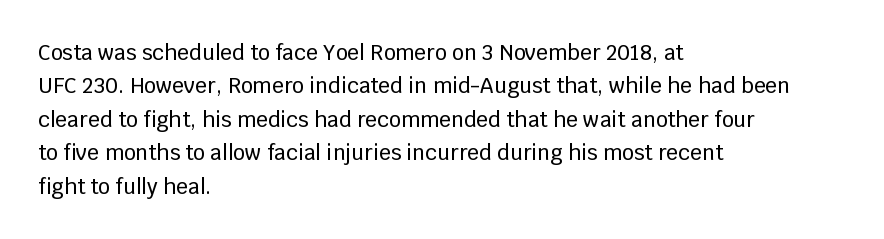
{"italic": "no", "underline": "no", "align": "left", "line_spacing": "normal", "line_spacing_ratio": 1.59, "letter_spacing": "normal", "letter_spacing_em": 0.0, "glyph_px": 21}
